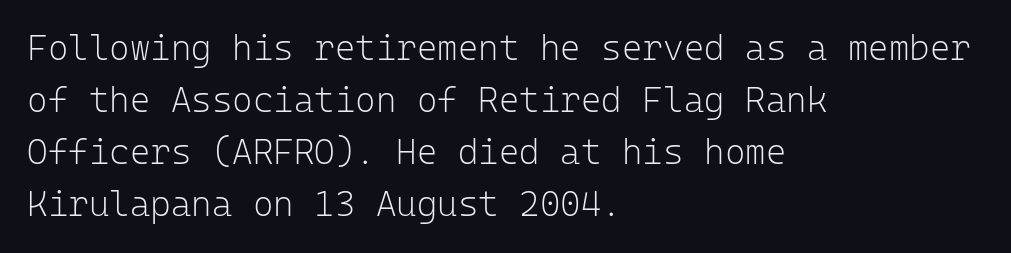
Q: Is the text bold? A: No.
Q: Is the text italic (slanted)? A: No, it is upright.
Q: Is the typeface a serif or a sans-serif typeface? A: Sans-serif.
Q: Is the text underlined? A: No.
Q: How is the paragraph aligned? A: Left-aligned.
Q: Is the spacing between letters normal or unusually wide? A: Normal.
Q: Is the spacing between lines tight, normal or loose? A: Normal.
Q: Width (condensed, normal, or wide)? A: Normal.
Q: Stroke contrast? A: Low.
Q: x-height? A: Medium.
Q: Monospaced? A: Yes.
